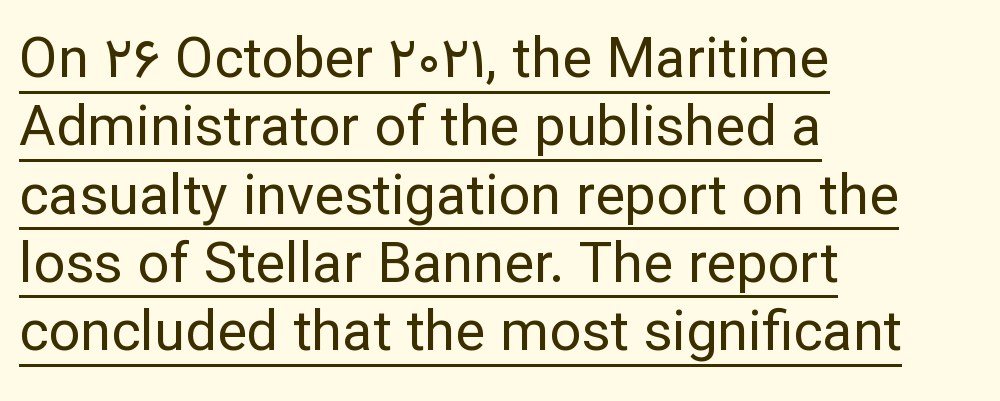
The image shows 56 px regular-weight sans-serif type, upright; set left-aligned, line spacing 1.22x, normal letter spacing, underlined; low stroke contrast and a medium x-height.
